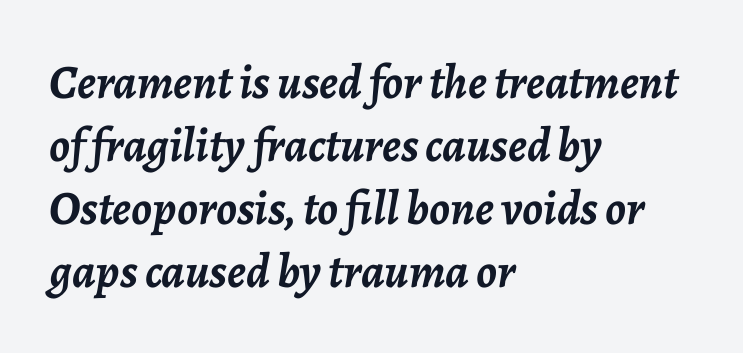
{"italic": "yes", "lean": "right", "slant_degrees": 7, "bold": "yes", "weight": "semibold", "width": "normal", "stroke_contrast": "low", "x_height": "medium", "monospaced": "no", "underline": "no", "align": "left", "line_spacing": "normal", "line_spacing_ratio": 1.31, "letter_spacing": "normal", "letter_spacing_em": 0.0, "glyph_px": 48}
